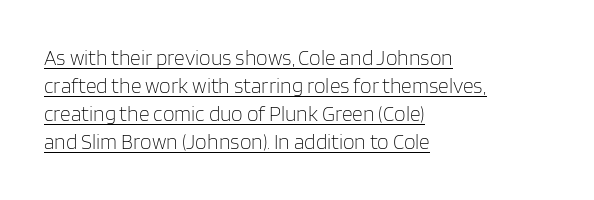
Is this a heavy cut? Hardly; it is regular or lighter. A baseline rule has been typeset under these characters. Every stem runs plumb, perpendicular to the baseline. The lines sit at an ordinary, default distance from one another. These lines are set flush left with a ragged right edge. Short note: letters normally spaced.
